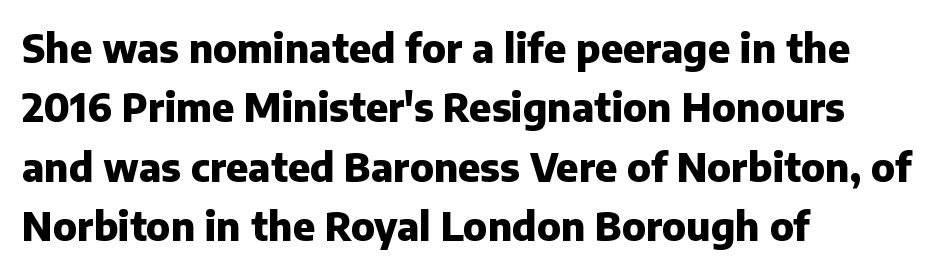
A typesetter would call this proportional, since set widths differ per character. Does the leading feel generous? No, just average. The baseline area is clear. The typeface chosen for these lines omits serifs. How heavy is the stroke? Heavy — this is a bold. Rendered with straight, roman letterforms.
